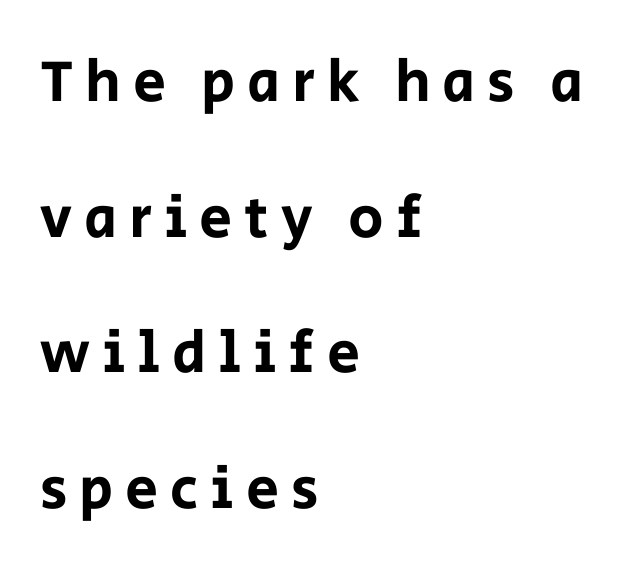
Q: Is the text italic (slanted)? A: No, it is upright.
Q: Is the typeface a serif or a sans-serif typeface? A: Sans-serif.
Q: Is the text underlined? A: No.
Q: How is the paragraph aligned? A: Left-aligned.
Q: Is the spacing between letters normal or unusually wide? A: Unusually wide.
Q: Is the spacing between lines tight, normal or loose? A: Loose.
Q: Width (condensed, normal, or wide)? A: Normal.
Q: Stroke contrast? A: Low.
Q: x-height? A: Large.
Q: Monospaced? A: No.
